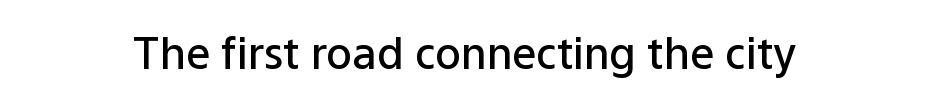
The image shows 43 px semibold sans-serif type, upright; set normal letter spacing, not underlined; low stroke contrast and a medium x-height.
